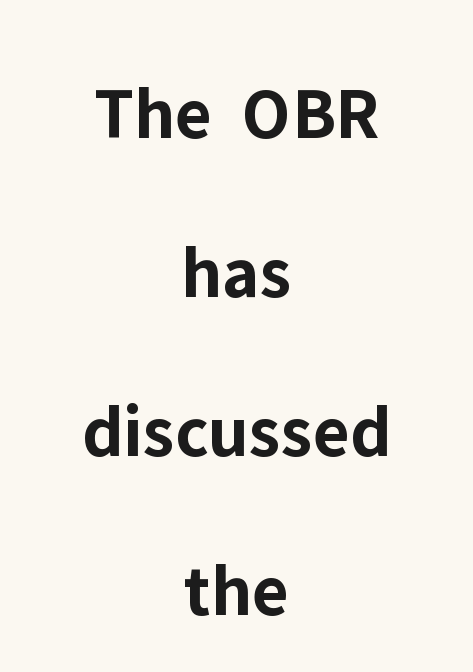
Proportional: the letters do not fall into vertical columns. I'd call this a sans setting — the letters go barefoot. The line texture is even and compact thanks to regular tracking. The line-height multiplier appears high, well above default. Any mark beneath the type? The region is blank.
